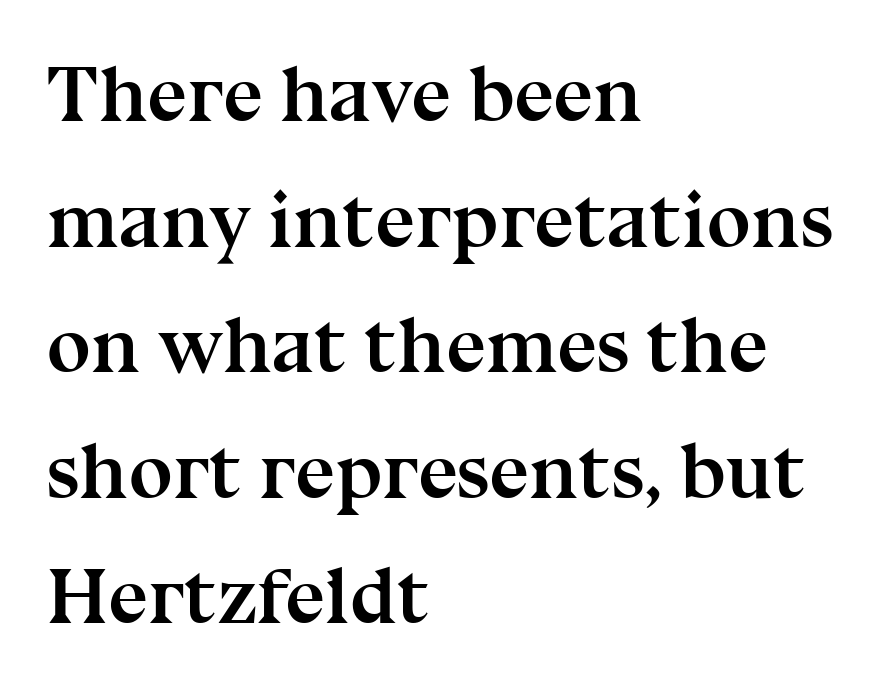
Unlike italic type, these characters show no tilt at all. Left-aligned paragraph, ragged on the right. These lines carry a lot of weight — the face is fully bold. The line texture is even and compact thanks to regular tracking. You could not count columns in this text — the font is proportionally spaced.
